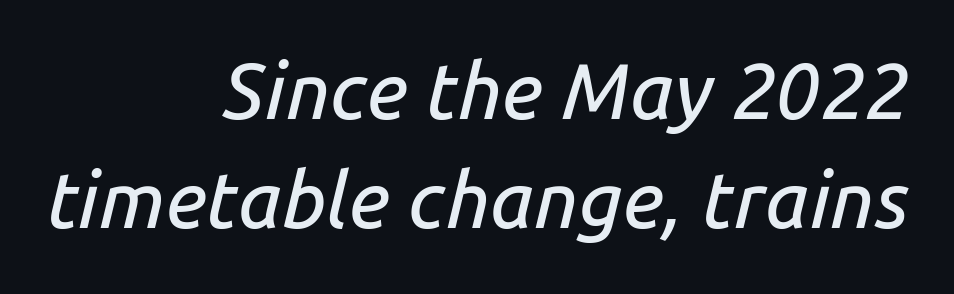
Slant detected: the letters are inclined. The gap between lines stays unmarked. Horizontal bands of white between lines are of average thickness. Characters follow at the spacing the type designer built in.
